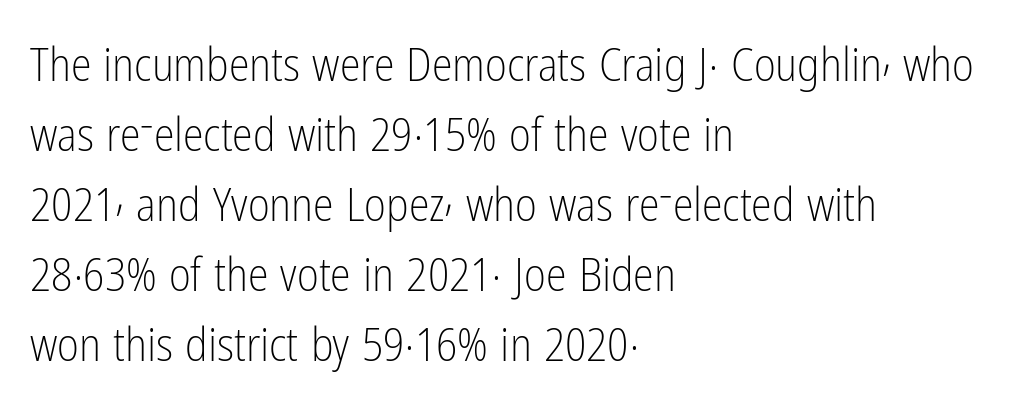
{"serif": "no", "italic": "no", "bold": "no", "weight": "light", "width": "condensed", "stroke_contrast": "low", "x_height": "medium", "monospaced": "no", "underline": "no", "align": "left", "line_spacing": "normal", "line_spacing_ratio": 1.49, "letter_spacing": "normal", "letter_spacing_em": 0.0, "glyph_px": 47}
